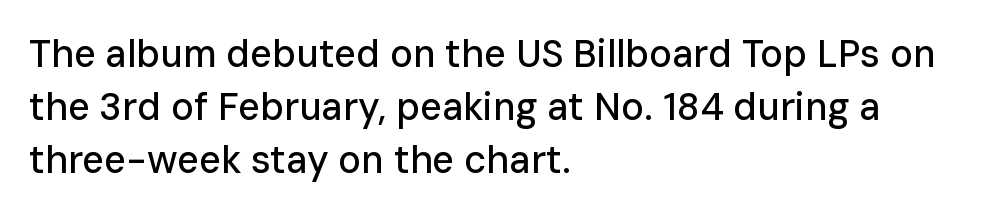
{"serif": "no", "italic": "no", "width": "normal", "stroke_contrast": "low", "x_height": "medium", "monospaced": "no", "underline": "no", "align": "left", "line_spacing": "normal", "line_spacing_ratio": 1.4, "letter_spacing": "normal", "letter_spacing_em": 0.0, "glyph_px": 38}
